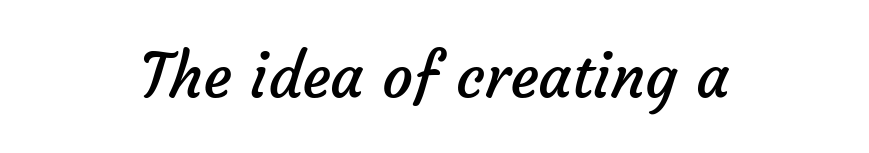
Q: Is the text bold? A: No.
Q: Is the typeface a serif or a sans-serif typeface? A: Sans-serif.
Q: Is the text underlined? A: No.
Q: How is the paragraph aligned? A: Centered.
Q: Is the spacing between letters normal or unusually wide? A: Normal.
Q: Width (condensed, normal, or wide)? A: Normal.
Q: Stroke contrast? A: Low.
Q: x-height? A: Medium.
Q: Monospaced? A: No.
